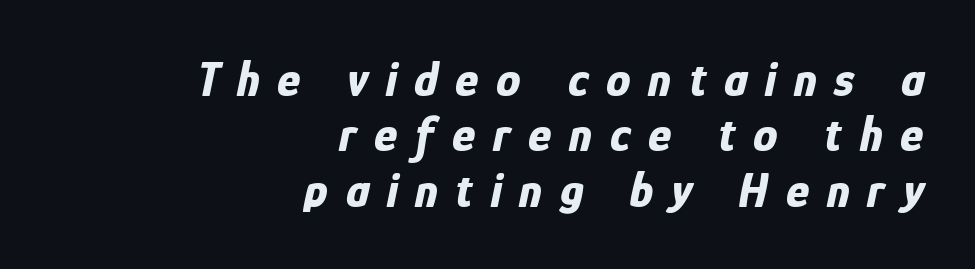
The image shows 49 px bold, condensed type, italic (leaning right); set right-aligned, tight line spacing (1.13x), unusually wide letter spacing (+0.36 em), not underlined; low stroke contrast and a medium x-height.
